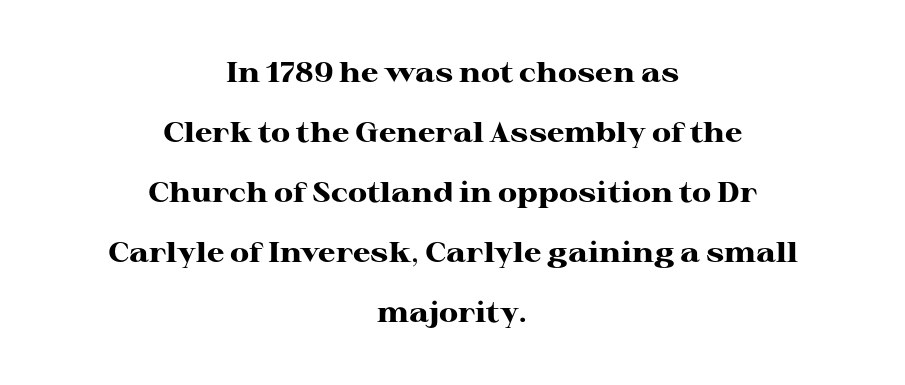
Q: Is the text bold? A: Yes.
Q: Is the text italic (slanted)? A: No, it is upright.
Q: Is the typeface a serif or a sans-serif typeface? A: Serif.
Q: Is the text underlined? A: No.
Q: How is the paragraph aligned? A: Centered.
Q: Is the spacing between letters normal or unusually wide? A: Normal.
Q: Is the spacing between lines tight, normal or loose? A: Loose.
Q: Width (condensed, normal, or wide)? A: Wide.
Q: Stroke contrast? A: High.
Q: x-height? A: Medium.
Q: Monospaced? A: No.
